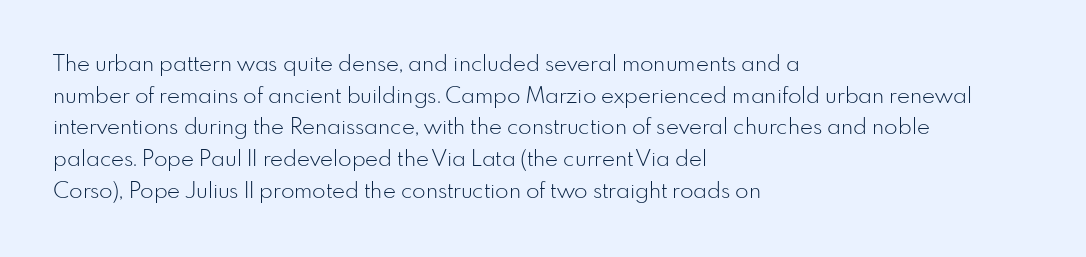
Q: Is the text bold? A: No.
Q: Is the text italic (slanted)? A: No, it is upright.
Q: Is the text underlined? A: No.
Q: How is the paragraph aligned? A: Left-aligned.
Q: Is the spacing between letters normal or unusually wide? A: Normal.
Q: Is the spacing between lines tight, normal or loose? A: Normal.
